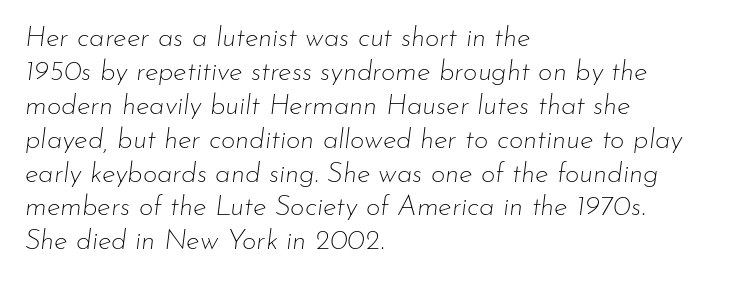
{"italic": "yes", "lean": "right", "slant_degrees": 7, "bold": "no", "weight": "thin", "width": "normal", "stroke_contrast": "low", "x_height": "small", "monospaced": "no", "underline": "no", "align": "left", "line_spacing_ratio": 1.21, "letter_spacing": "normal", "letter_spacing_em": 0.0, "glyph_px": 28}
